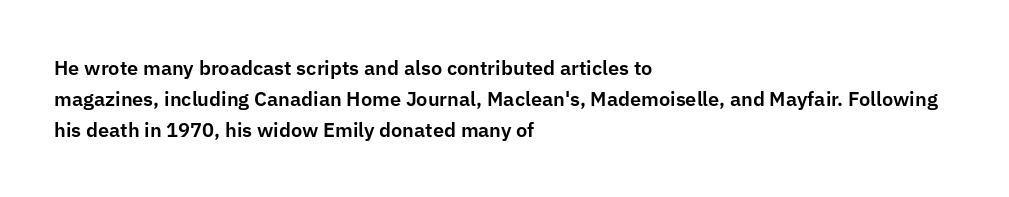
Layout note: lines flush left. Designer's note — italics off, roman on. The baseline area is clear. Reading down the column, the eye jumps a familiar distance to each next line. Default kerning and tracking; the words read as compact shapes.
